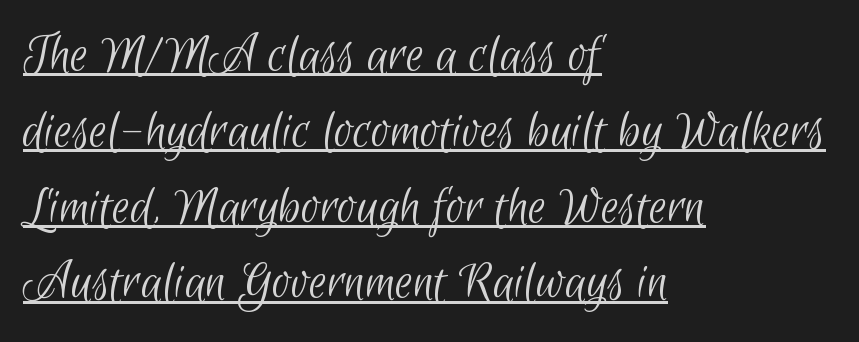
The image shows 57 px light, condensed sans-serif type; set left-aligned, normal line spacing (1.33x), normal letter spacing, underlined; low stroke contrast and a small x-height.
